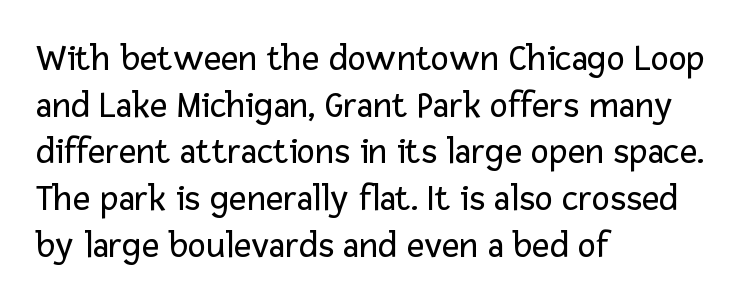
The horizontal fit of the characters is conventional and even. On a weight scale, this lands at 450 or below. The letters carry no serifs — their stems end cleanly without finishing strokes. The text block is weighted toward the left margin, trailing off unevenly rightward. Check under the words: just untouched page. The typography opts for an upright posture over an oblique one.
